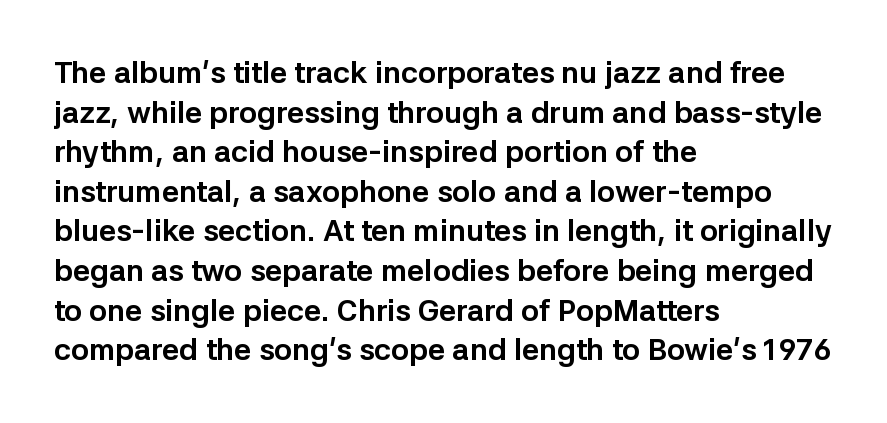
Q: Is the text bold? A: Yes.
Q: Is the text italic (slanted)? A: No, it is upright.
Q: Is the typeface a serif or a sans-serif typeface? A: Sans-serif.
Q: Is the text underlined? A: No.
Q: How is the paragraph aligned? A: Left-aligned.
Q: Is the spacing between letters normal or unusually wide? A: Normal.
Q: Is the spacing between lines tight, normal or loose? A: Normal.
Q: Width (condensed, normal, or wide)? A: Normal.
Q: Stroke contrast? A: Low.
Q: x-height? A: Medium.
Q: Monospaced? A: No.
